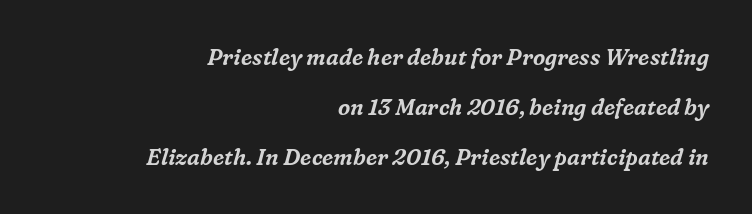
This rendering features lettering with no underline. One-word summary of the alignment: right. Observe the lean: these are italic letterforms. The leading is generous, giving the passage an open texture. Words appear dense and cohesive because spacing is normal.
